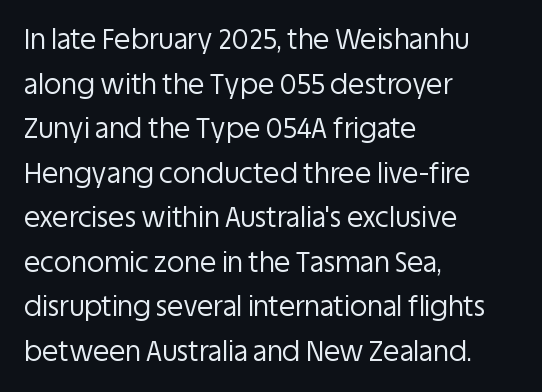
The image shows 27 px text type, upright; set left-aligned, normal line spacing (1.65x), normal letter spacing, not underlined.
